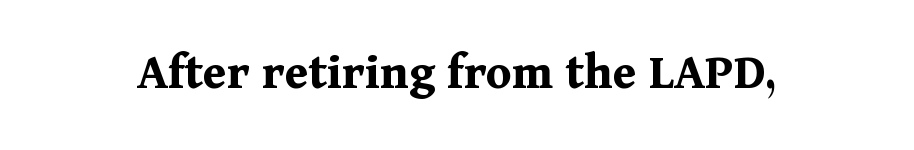
{"serif": "yes", "italic": "no", "bold": "yes", "weight": "bold", "width": "normal", "stroke_contrast": "medium", "x_height": "medium", "monospaced": "no", "underline": "no", "letter_spacing": "normal", "letter_spacing_em": 0.0, "glyph_px": 52}
